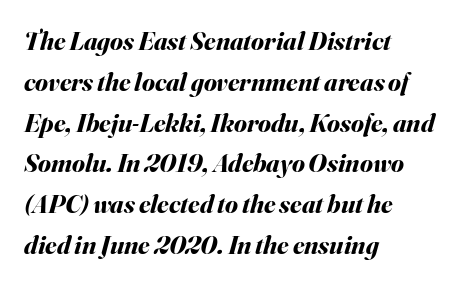
Q: Is the text bold? A: Yes.
Q: Is the text italic (slanted)? A: Yes, it leans right by about 16 degrees.
Q: Is the text underlined? A: No.
Q: How is the paragraph aligned? A: Left-aligned.
Q: Is the spacing between letters normal or unusually wide? A: Normal.
Q: Is the spacing between lines tight, normal or loose? A: Normal.
